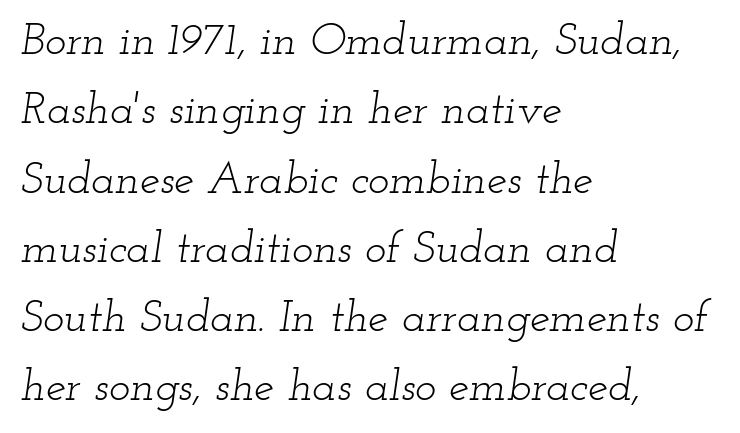
Q: Is the text bold? A: No.
Q: Is the text italic (slanted)? A: Yes, it leans right by about 12 degrees.
Q: Is the typeface a serif or a sans-serif typeface? A: Serif.
Q: Is the text underlined? A: No.
Q: How is the paragraph aligned? A: Left-aligned.
Q: Is the spacing between letters normal or unusually wide? A: Normal.
Q: Is the spacing between lines tight, normal or loose? A: Normal.
Q: Width (condensed, normal, or wide)? A: Wide.
Q: Stroke contrast? A: Low.
Q: x-height? A: Small.
Q: Monospaced? A: No.
